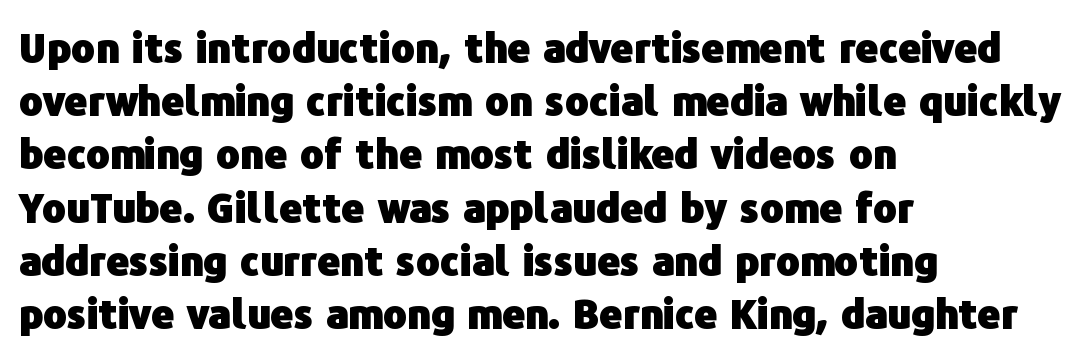
{"serif": "no", "italic": "no", "bold": "yes", "weight": "heavy", "width": "normal", "stroke_contrast": "low", "x_height": "medium", "monospaced": "no", "underline": "no", "align": "left", "line_spacing": "normal", "line_spacing_ratio": 1.33, "letter_spacing": "normal", "letter_spacing_em": 0.0, "glyph_px": 40}
